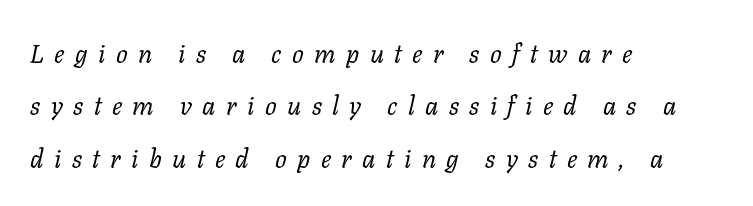
{"italic": "yes", "lean": "right", "slant_degrees": 11, "bold": "no", "underline": "no", "align": "left", "line_spacing": "loose", "line_spacing_ratio": 2.01, "letter_spacing": "wide", "letter_spacing_em": 0.4, "glyph_px": 26}
